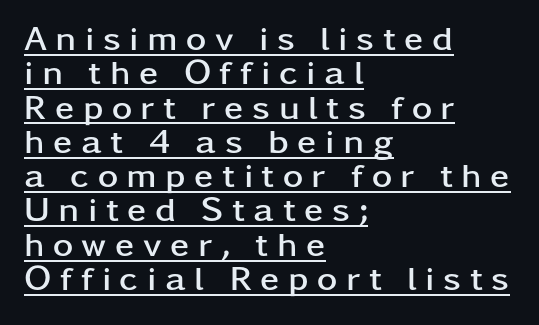
Looks like someone drew a line under every word here. This sample has the flowing, uneven cadence of proportional lettering. The glyphs in this specimen are sans serif. Its strokes are broad and dark, the hallmark of bold type. Each line starts at the same left margin while the right side varies. The line texture is sparse and dotted thanks to wide tracking.
